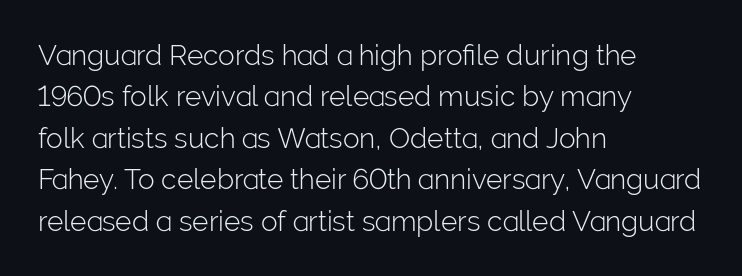
The image shows 28 px light sans-serif type, upright; set left-aligned, normal line spacing (1.48x), normal letter spacing, not underlined; low stroke contrast and a medium x-height.
